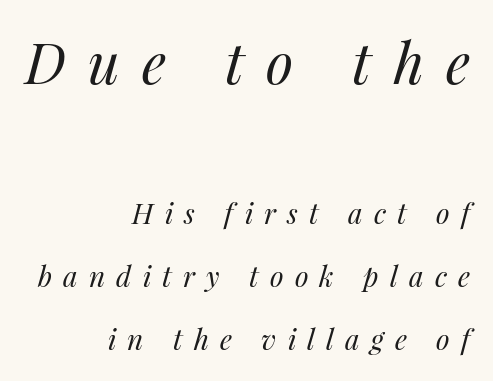
{"italic": "yes", "lean": "right", "slant_degrees": 14, "bold": "no", "weight": "regular", "width": "normal", "stroke_contrast": "medium", "x_height": "medium", "monospaced": "no", "underline": "no", "align": "right", "line_spacing": "loose", "line_spacing_ratio": 2.24, "letter_spacing": "wide", "letter_spacing_em": 0.4, "larger_block": "first", "size_ratio": 2.0, "glyph_px": 56}
